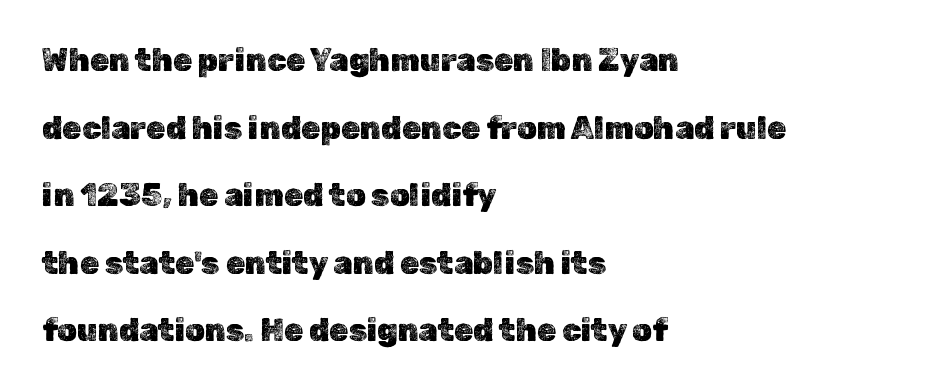
{"italic": "no", "width": "normal", "x_height": "medium", "monospaced": "no", "underline": "no", "align": "left", "line_spacing": "loose", "line_spacing_ratio": 2.18, "letter_spacing": "normal", "letter_spacing_em": 0.0, "glyph_px": 31}
